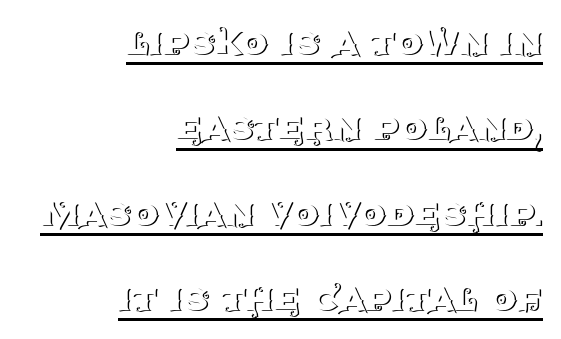
In designer terms, the underline attribute is active on this setting. The lettering stays uniformly vertical, giving the passage a roman look. Compared with a flush-left layout, this one pins lines to the opposite, right side. Typographically, this falls in the serif category.
